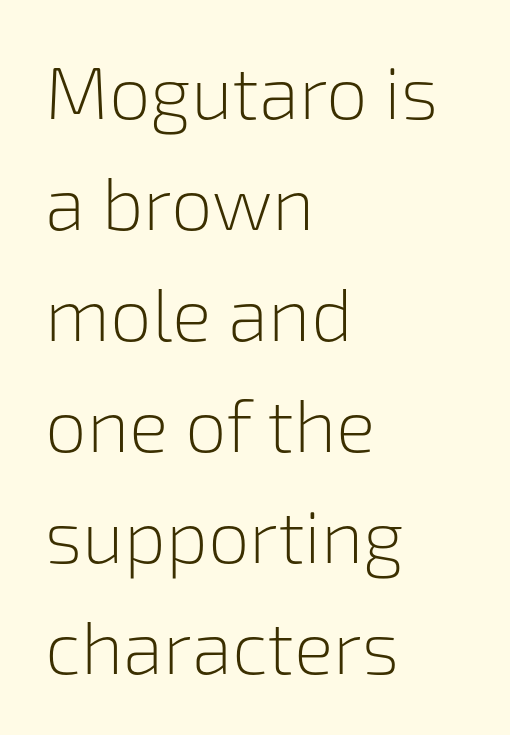
{"serif": "no", "italic": "no", "bold": "no", "weight": "light", "width": "normal", "stroke_contrast": "low", "x_height": "medium", "monospaced": "no", "underline": "no", "align": "left", "line_spacing": "normal", "line_spacing_ratio": 1.5, "letter_spacing": "normal", "letter_spacing_em": 0.0, "glyph_px": 74}
